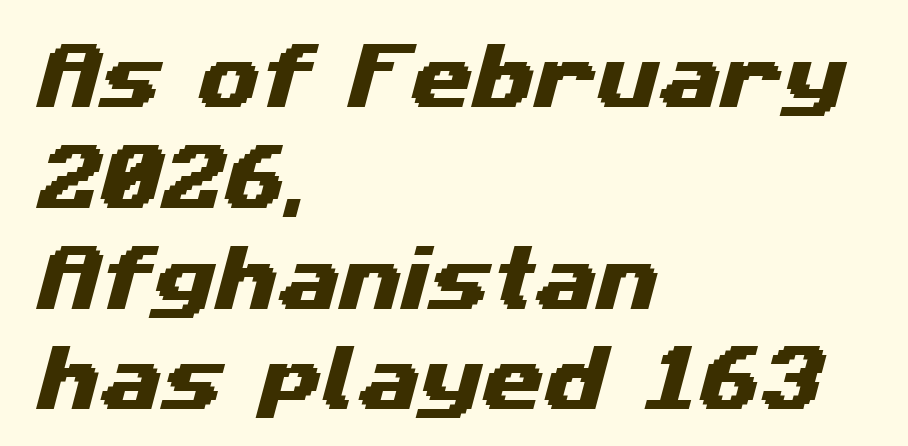
Q: Is the typeface a serif or a sans-serif typeface? A: Sans-serif.
Q: Is the text underlined? A: No.
Q: How is the paragraph aligned? A: Left-aligned.
Q: Is the spacing between letters normal or unusually wide? A: Normal.
Q: Is the spacing between lines tight, normal or loose? A: Normal.
Q: Width (condensed, normal, or wide)? A: Wide.
Q: Stroke contrast? A: Medium.
Q: x-height? A: Medium.
Q: Monospaced? A: No.
